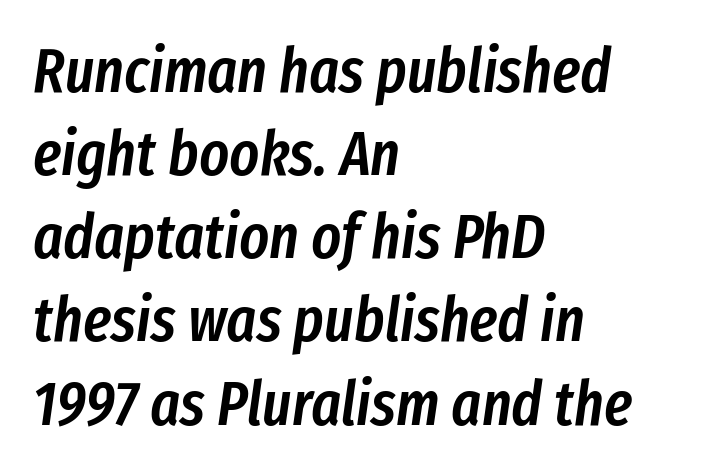
The letters advance in unequal steps, a hallmark of proportional type. Is the type bold? Partly — it's a semibold, heavier than regular but not fully bold. Underlining? Definitely not there. The leading is moderate, giving the passage an even texture. The lines in this sample share a left origin and differ only in where they stop.
